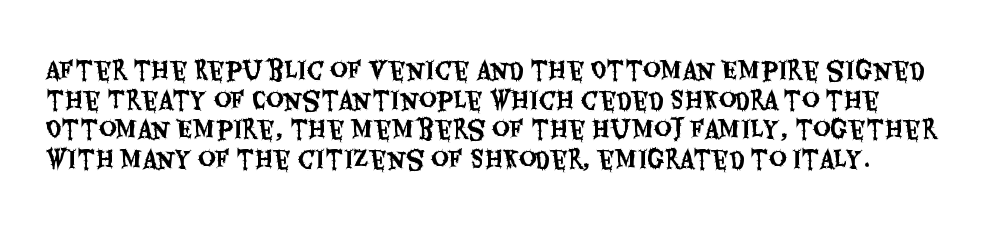
{"italic": "no", "underline": "no", "line_spacing_ratio": 1.23, "letter_spacing": "normal", "letter_spacing_em": 0.0, "glyph_px": 24}
